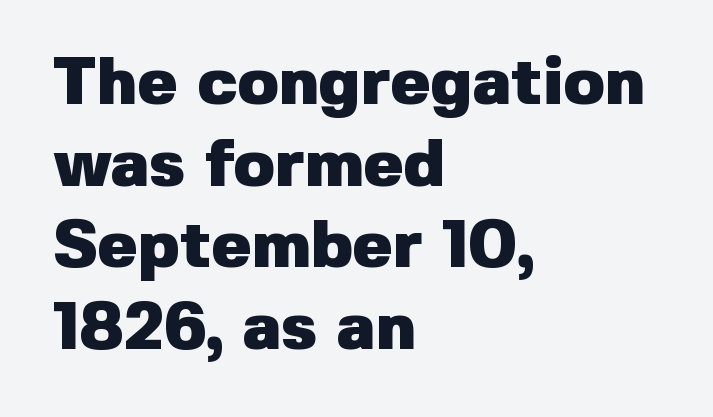
{"serif": "no", "italic": "no", "bold": "yes", "weight": "heavy", "width": "normal", "stroke_contrast": "low", "x_height": "medium", "monospaced": "no", "underline": "no", "align": "left", "line_spacing_ratio": 1.22, "letter_spacing": "normal", "letter_spacing_em": 0.0, "glyph_px": 67}
